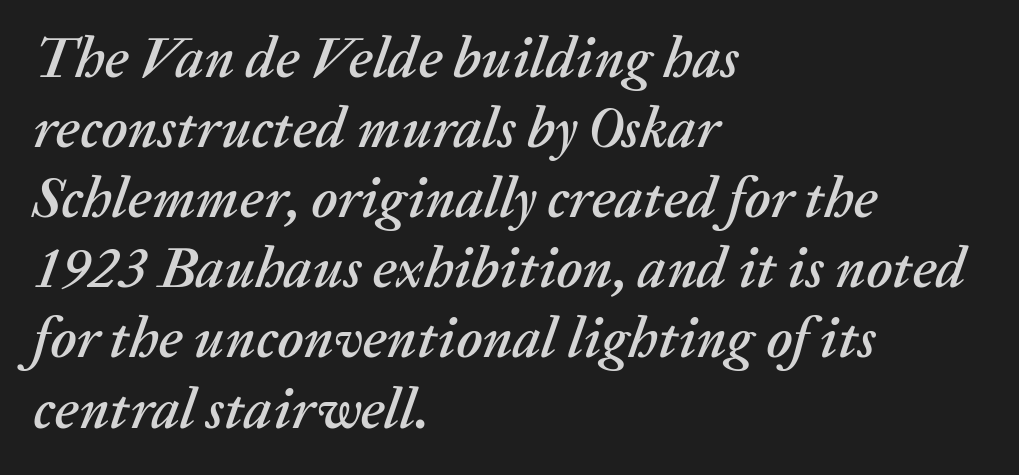
Which margin do the lines hug? The left one — the right edge is uneven. The words here are not underlined. The passage shown leans; its letterforms are oblique. Caption: standard tracking, unaltered.
